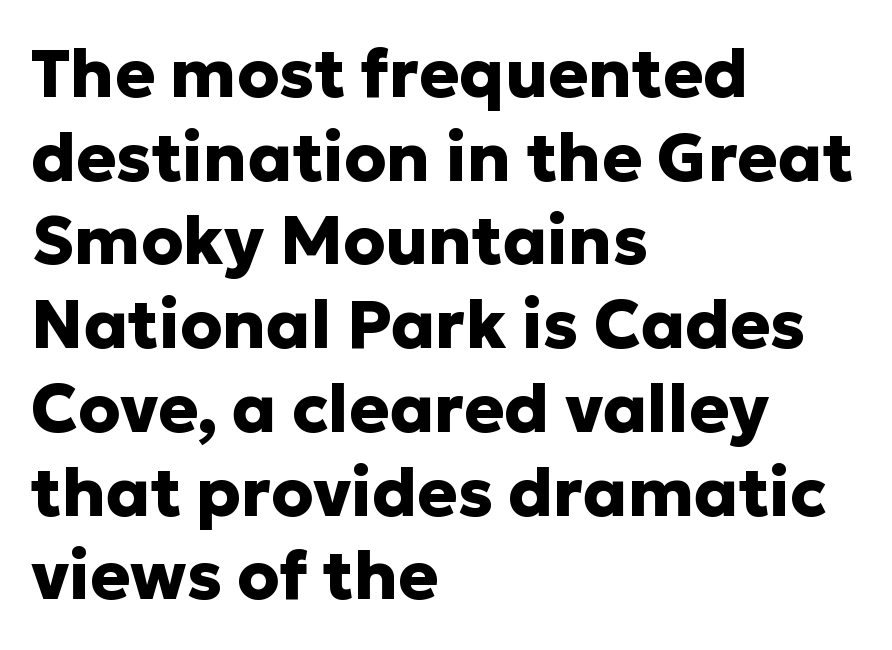
The space between consecutive lines is moderate. The space beneath each line is pristine and unruled. The axis of the letterforms is exactly vertical. Strong, thick strokes mark this as bold type.
